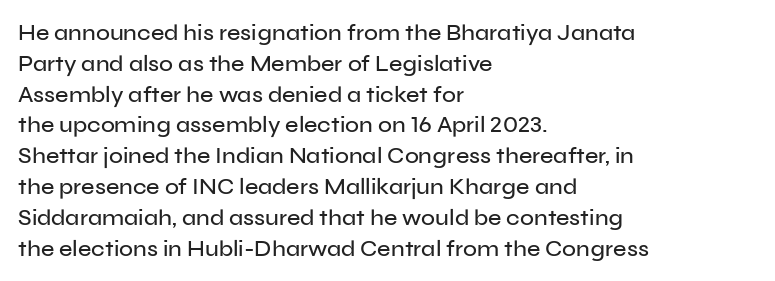
The image shows 23 px text type, upright; set left-aligned, normal line spacing (1.34x), normal letter spacing, not underlined.
